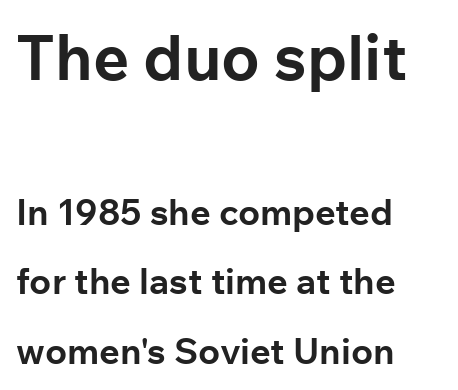
The image shows 63 px bold sans-serif type, upright; set left-aligned, loose line spacing (1.93x), normal letter spacing, not underlined; the first (top) block is 1.75x larger; low stroke contrast and a medium x-height.
